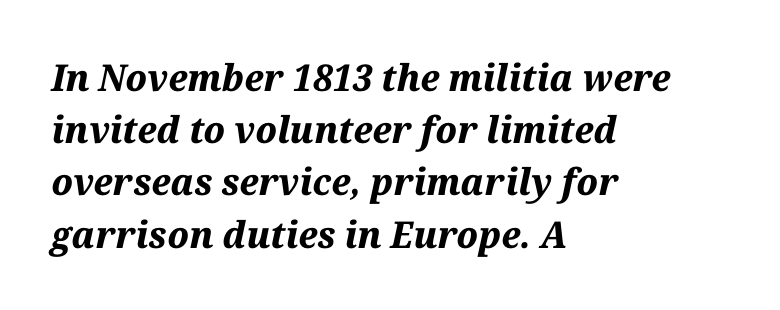
{"italic": "yes", "lean": "right", "slant_degrees": 12, "bold": "yes", "weight": "bold", "width": "normal", "stroke_contrast": "medium", "x_height": "medium", "monospaced": "no", "underline": "no", "align": "left", "line_spacing": "normal", "line_spacing_ratio": 1.41, "letter_spacing": "normal", "letter_spacing_em": 0.0, "glyph_px": 37}
